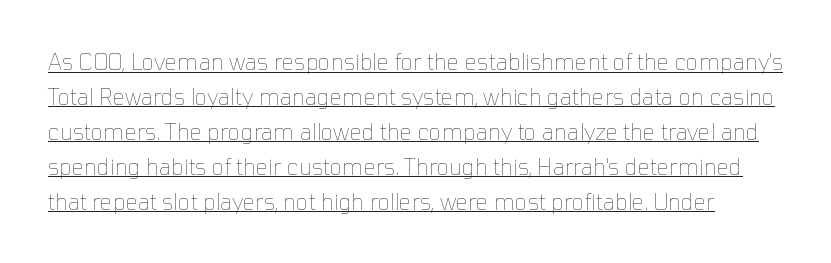
Q: Is the text bold? A: No.
Q: Is the text italic (slanted)? A: No, it is upright.
Q: Is the text underlined? A: Yes.
Q: Is the spacing between letters normal or unusually wide? A: Normal.
Q: Is the spacing between lines tight, normal or loose? A: Normal.
